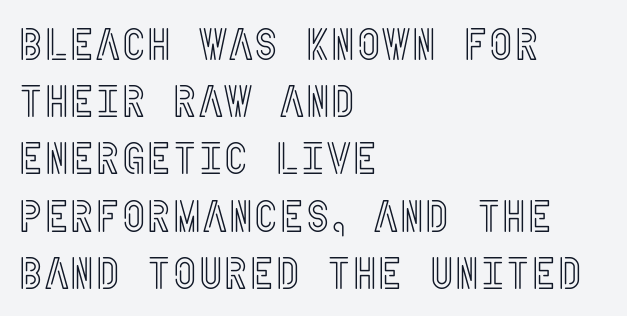
Q: Is the text italic (slanted)? A: No, it is upright.
Q: Is the text underlined? A: No.
Q: How is the paragraph aligned? A: Left-aligned.
Q: Is the spacing between letters normal or unusually wide? A: Normal.
Q: Is the spacing between lines tight, normal or loose? A: Normal.
Q: Width (condensed, normal, or wide)? A: Condensed.
Q: x-height? A: Large.
